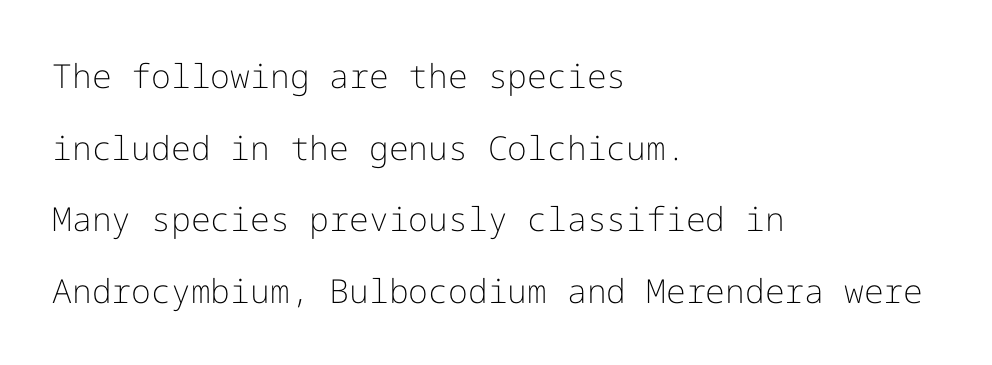
Horizontally, the lines are justified to the leading edge only. Students, observe: this is what heavily led, spacious text looks like. This is sans-serif lettering, the kind often seen on screens and signage. Characters follow at the spacing the type designer built in. Clear beneath every line of the passage.
